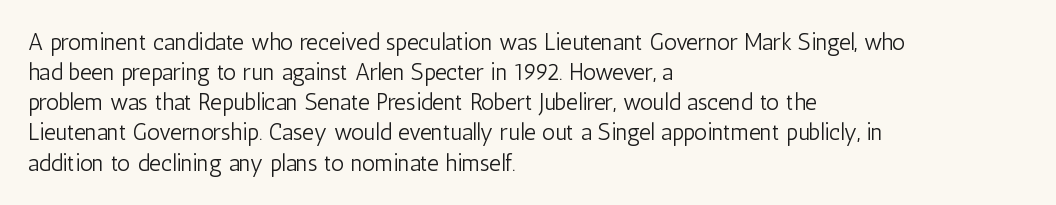
The image shows 23 px text type, upright; set left-aligned, normal line spacing (1.31x), normal letter spacing, not underlined.
